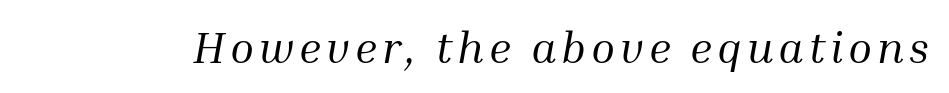
Letterform terminals end in serifs throughout the passage. Stroke mass is kept to a normal reading level or below. The glyphs look as if they've been sheared to an angle. The gap between lines stays unmarked. This sample has the flowing, uneven cadence of proportional lettering.
